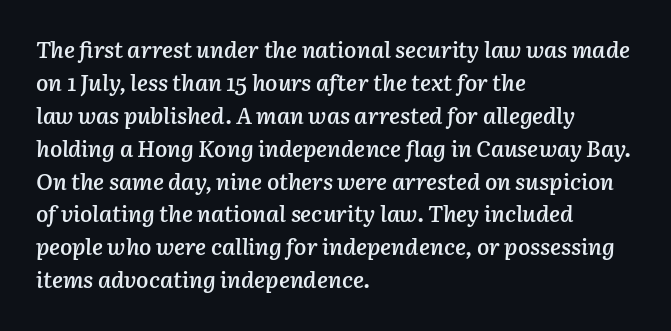
Q: Is the text bold? A: Semi-bold.
Q: Is the text italic (slanted)? A: Yes, it leans right by about 3 degrees.
Q: Is the text underlined? A: No.
Q: How is the paragraph aligned? A: Left-aligned.
Q: Is the spacing between letters normal or unusually wide? A: Normal.
Q: Is the spacing between lines tight, normal or loose? A: Normal.
